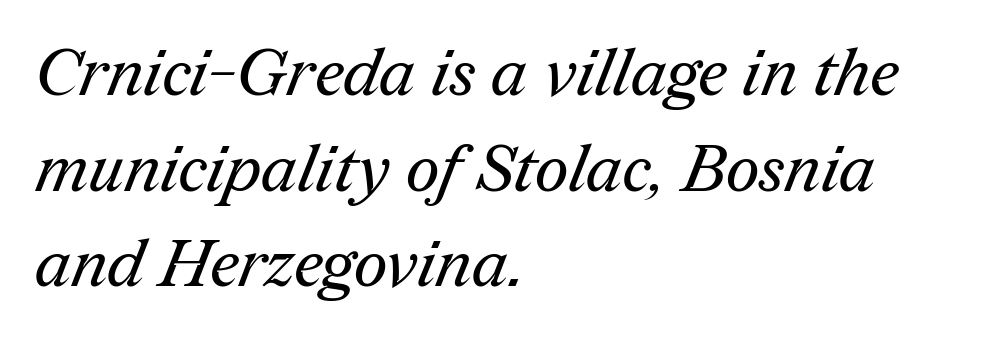
Q: Is the text bold? A: No.
Q: Is the typeface a serif or a sans-serif typeface? A: Serif.
Q: Is the text underlined? A: No.
Q: How is the paragraph aligned? A: Left-aligned.
Q: Is the spacing between letters normal or unusually wide? A: Normal.
Q: Is the spacing between lines tight, normal or loose? A: Normal.
Q: Width (condensed, normal, or wide)? A: Normal.
Q: Stroke contrast? A: Medium.
Q: x-height? A: Medium.
Q: Monospaced? A: No.
